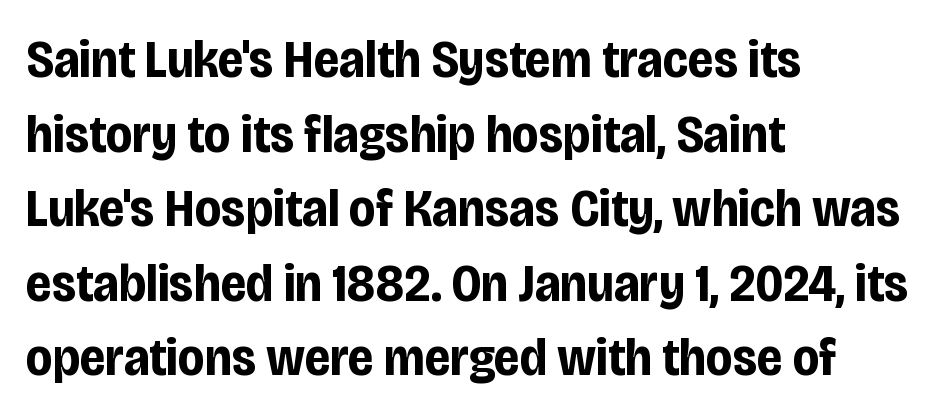
Each row of text sits above clean, open space. Inter-character spacing is left at the font's built-in metrics. This is the regular roman posture of the typeface. Typographically, this falls in the sans-serif category. Character widths vary here, with narrow letters taking less room than wide ones. Interline gaps are of average width in this sample.
